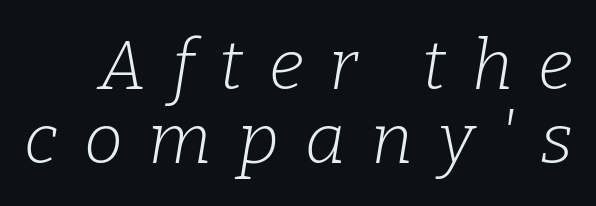
Q: Is the text bold? A: No.
Q: Is the text italic (slanted)? A: Yes, it leans right by about 9 degrees.
Q: Is the typeface a serif or a sans-serif typeface? A: Serif.
Q: Is the text underlined? A: No.
Q: Is the spacing between letters normal or unusually wide? A: Unusually wide.
Q: Is the spacing between lines tight, normal or loose? A: Tight.
Q: Width (condensed, normal, or wide)? A: Normal.
Q: Stroke contrast? A: Low.
Q: x-height? A: Medium.
Q: Monospaced? A: No.
